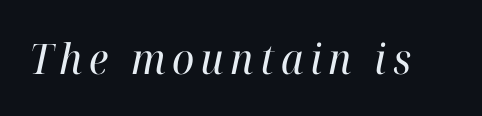
{"serif": "yes", "italic": "yes", "lean": "right", "slant_degrees": 12, "bold": "no", "weight": "regular", "width": "normal", "stroke_contrast": "high", "x_height": "medium", "monospaced": "no", "underline": "no", "glyph_px": 42}
